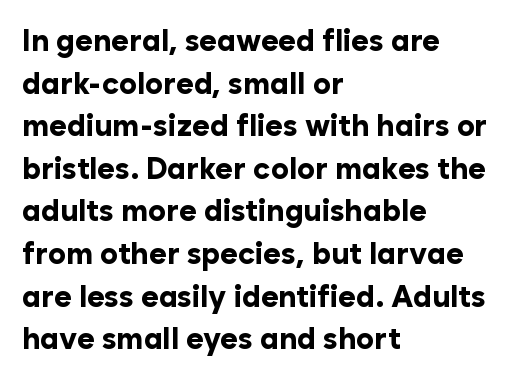
{"serif": "no", "italic": "no", "bold": "yes", "weight": "bold", "width": "normal", "stroke_contrast": "low", "x_height": "medium", "monospaced": "no", "underline": "no", "align": "left", "line_spacing": "normal", "line_spacing_ratio": 1.42, "letter_spacing": "normal", "letter_spacing_em": 0.0, "glyph_px": 30}
